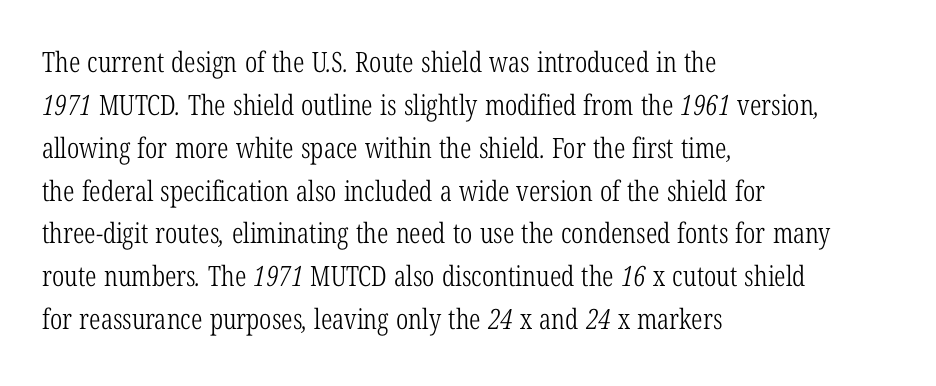
The image shows 28 px light, condensed serif type; set left-aligned, normal line spacing (1.53x), normal letter spacing, not underlined; low stroke contrast and a medium x-height.
